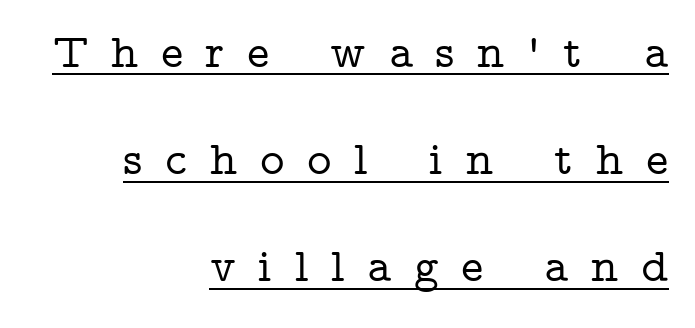
{"serif": "yes", "italic": "no", "width": "wide", "stroke_contrast": "low", "x_height": "medium", "monospaced": "no", "underline": "yes", "align": "right", "line_spacing": "loose", "line_spacing_ratio": 2.28, "letter_spacing": "wide", "letter_spacing_em": 0.48, "glyph_px": 47}
